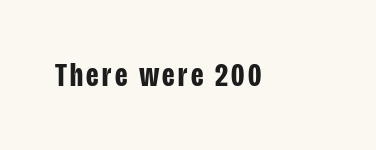
Serif or sans? Sans — the stroke terminals are bare. Compared with an ordinary text face, these strokes are far heavier — a full bold. Note the varied advance widths — an 'i' is clearly narrower than an 'm'. Beneath every word, the page is bare.
